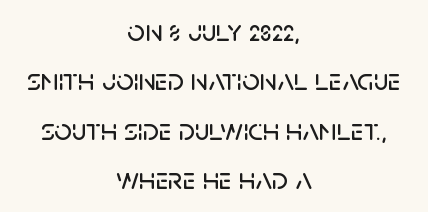
There is no visible air inserted between adjacent glyphs. Decoration check: the copy has no underline. Vertical spacing — default. In CSS terms this would be text-align: center. Proportional: the letters do not fall into vertical columns.
